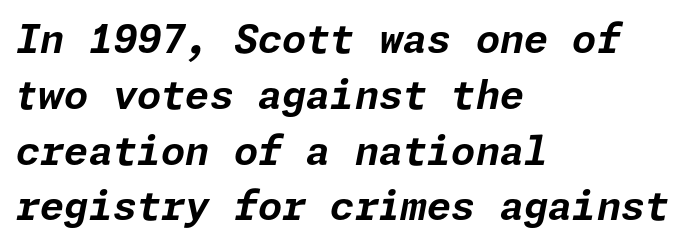
Weight: bold. Is the block centered? No — it sits flush against the left margin. The rendering applies a slant to the glyphs. Underlining? Definitely not there.
